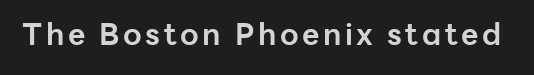
{"serif": "no", "italic": "no", "bold": "yes", "weight": "bold", "width": "normal", "stroke_contrast": "low", "x_height": "medium", "monospaced": "no", "underline": "no", "glyph_px": 30}
